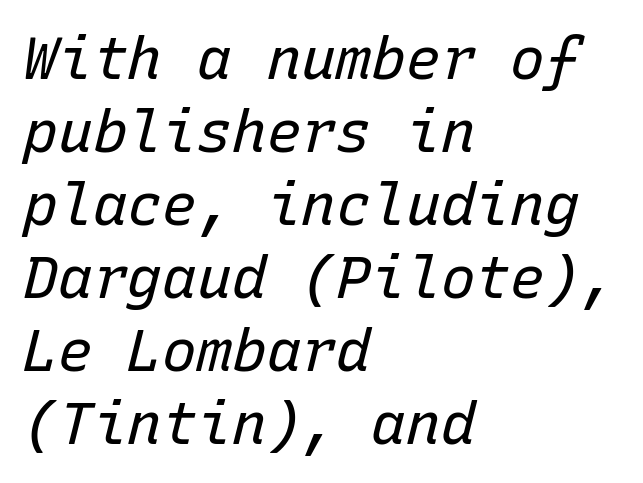
Q: Is the text bold? A: No.
Q: Is the text italic (slanted)? A: Yes, it leans right by about 15 degrees.
Q: Is the text underlined? A: No.
Q: How is the paragraph aligned? A: Left-aligned.
Q: Is the spacing between letters normal or unusually wide? A: Normal.
Q: Is the spacing between lines tight, normal or loose? A: Normal.
Q: Width (condensed, normal, or wide)? A: Normal.
Q: Stroke contrast? A: Low.
Q: x-height? A: Medium.
Q: Monospaced? A: Yes.
